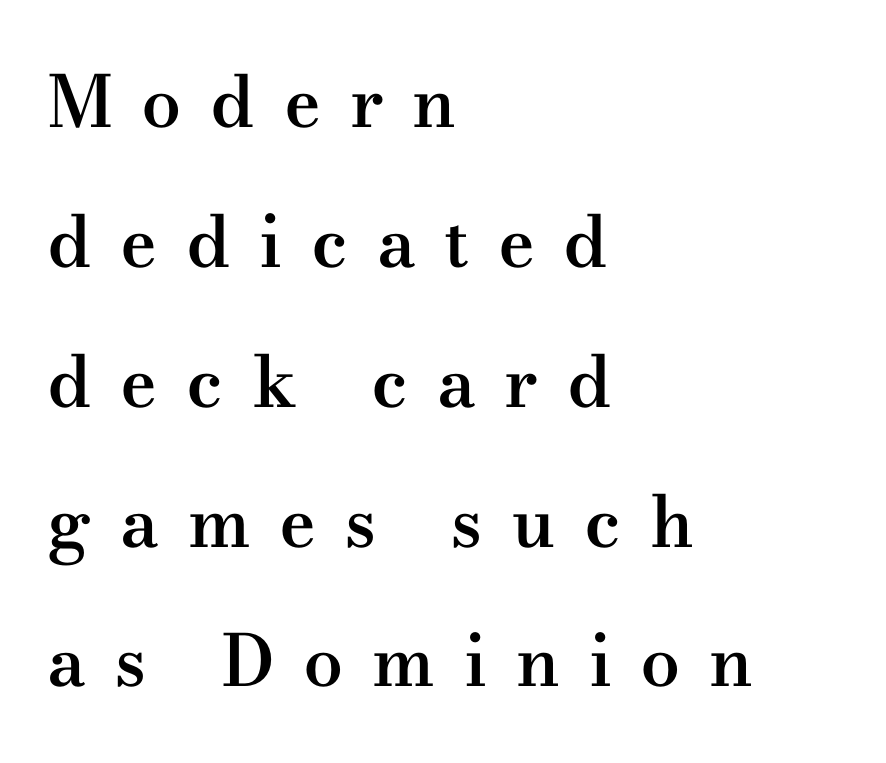
Check under the words: just untouched page. Compared with typical body copy, the letter spacing here is much looser. Reading down the column, the eye jumps a long way to each next line. The font family rendered here belongs to the serif group.
